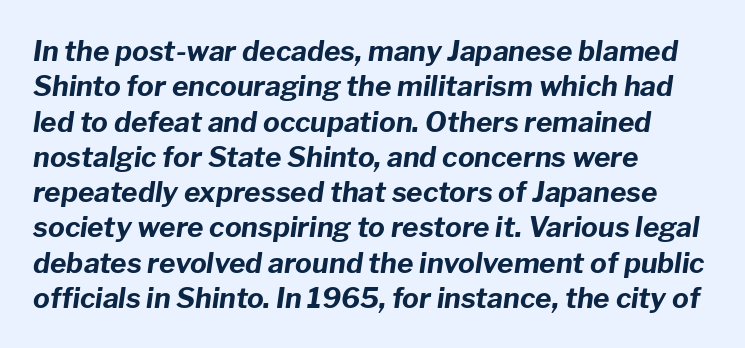
The image shows 28 px bold type, italic (leaning right); set left-aligned, normal line spacing (1.26x), normal letter spacing, not underlined; low stroke contrast and a medium x-height.
